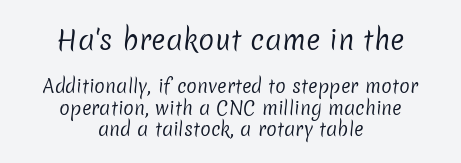
{"bold": "no", "underline": "no", "align": "center", "line_spacing_ratio": 1.18, "letter_spacing": "normal", "letter_spacing_em": 0.0, "larger_block": "first", "size_ratio": 1.5, "glyph_px": 27}
